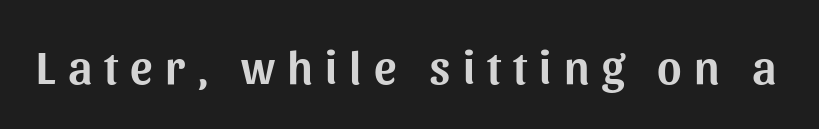
Spacing verdict: proportional, widths tailored to each character. Honestly, the letter spacing is so wide it's the main thing you notice. It's the straight-up-and-down kind of type. The area under the type is left untouched. Nothing sits at the stroke ends, so this counts as sans-serif.
